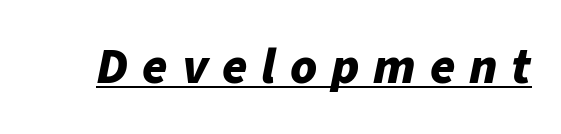
{"italic": "yes", "lean": "right", "slant_degrees": 11, "bold": "yes", "weight": "bold", "width": "normal", "stroke_contrast": "low", "x_height": "medium", "monospaced": "no", "underline": "yes", "letter_spacing": "wide", "letter_spacing_em": 0.27, "glyph_px": 51}
